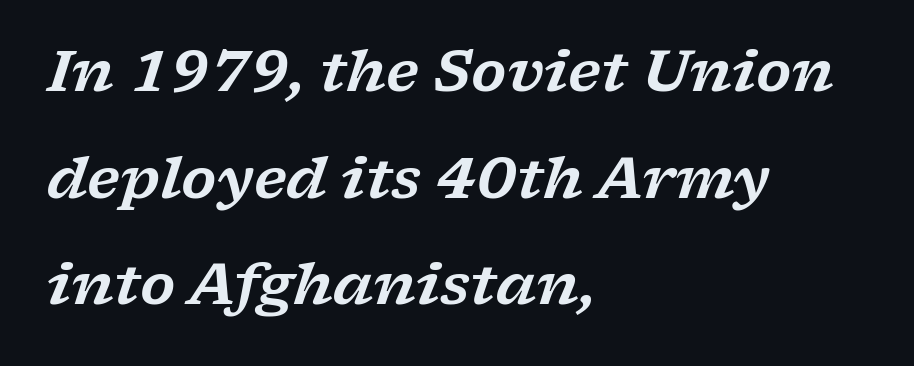
The image shows 57 px wide serif type, italic (leaning right); set left-aligned, line spacing 1.87x, normal letter spacing, not underlined; low stroke contrast and a medium x-height.
